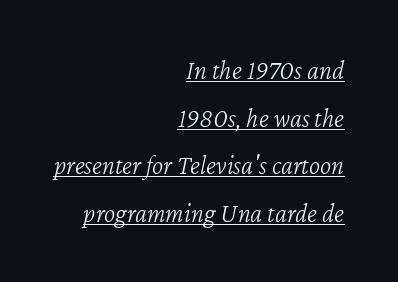
Q: Is the text bold? A: No.
Q: Is the text italic (slanted)? A: Yes, it leans right by about 12 degrees.
Q: Is the text underlined? A: Yes.
Q: How is the paragraph aligned? A: Right-aligned.
Q: Is the spacing between letters normal or unusually wide? A: Normal.
